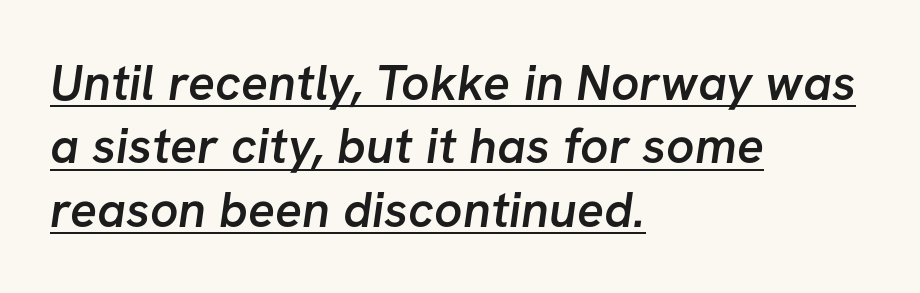
Q: Is the text bold? A: Semi-bold.
Q: Is the typeface a serif or a sans-serif typeface? A: Sans-serif.
Q: Is the text underlined? A: Yes.
Q: How is the paragraph aligned? A: Left-aligned.
Q: Is the spacing between letters normal or unusually wide? A: Normal.
Q: Is the spacing between lines tight, normal or loose? A: Normal.
Q: Width (condensed, normal, or wide)? A: Normal.
Q: Stroke contrast? A: Low.
Q: x-height? A: Medium.
Q: Monospaced? A: No.
